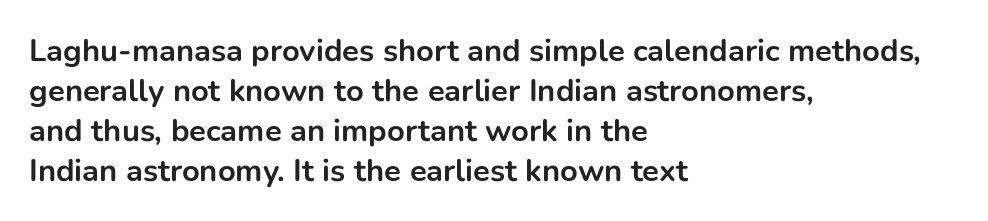
Q: Is the text bold? A: Yes.
Q: Is the text italic (slanted)? A: No, it is upright.
Q: Is the typeface a serif or a sans-serif typeface? A: Sans-serif.
Q: Is the text underlined? A: No.
Q: How is the paragraph aligned? A: Left-aligned.
Q: Is the spacing between letters normal or unusually wide? A: Normal.
Q: Is the spacing between lines tight, normal or loose? A: Normal.
Q: Width (condensed, normal, or wide)? A: Normal.
Q: Stroke contrast? A: Low.
Q: x-height? A: Medium.
Q: Monospaced? A: No.
